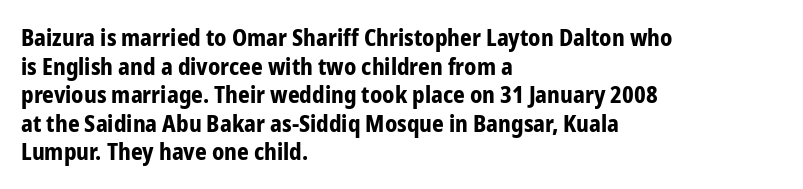
Q: Is the text bold? A: Yes.
Q: Is the text italic (slanted)? A: No, it is upright.
Q: Is the text underlined? A: No.
Q: How is the paragraph aligned? A: Left-aligned.
Q: Is the spacing between letters normal or unusually wide? A: Normal.
